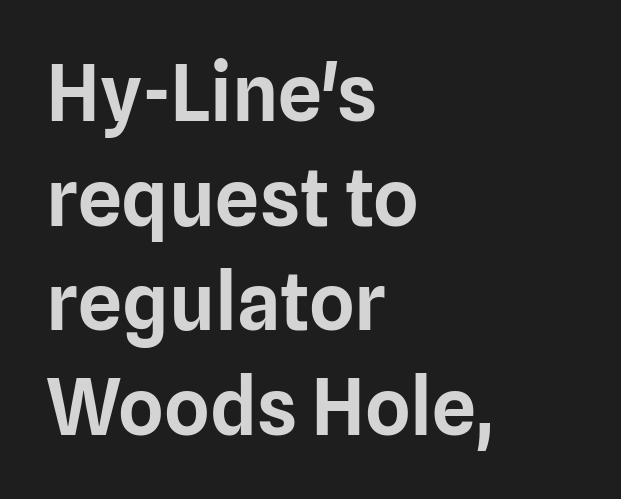
{"serif": "no", "italic": "no", "width": "normal", "stroke_contrast": "low", "x_height": "medium", "monospaced": "no", "underline": "no", "align": "left", "line_spacing": "normal", "line_spacing_ratio": 1.34, "letter_spacing": "normal", "letter_spacing_em": 0.0, "glyph_px": 78}
